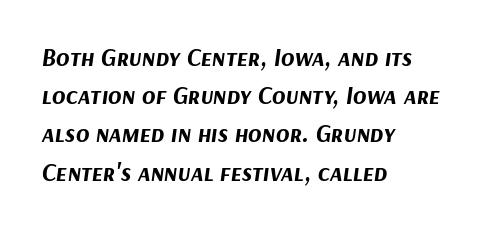
You can tell it's italic because the verticals aren't actually vertical. The gaps between neighbouring characters are ordinary and unremarkable. Casual observation: everything's shoved over to the left. Nobody drew a line under any word here.
